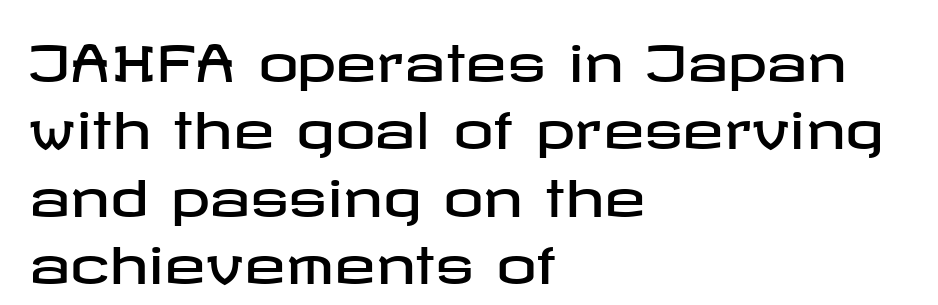
{"serif": "no", "italic": "no", "width": "wide", "stroke_contrast": "low", "x_height": "medium", "underline": "no", "align": "left", "line_spacing": "normal", "line_spacing_ratio": 1.35, "letter_spacing": "normal", "letter_spacing_em": 0.0, "glyph_px": 50}
